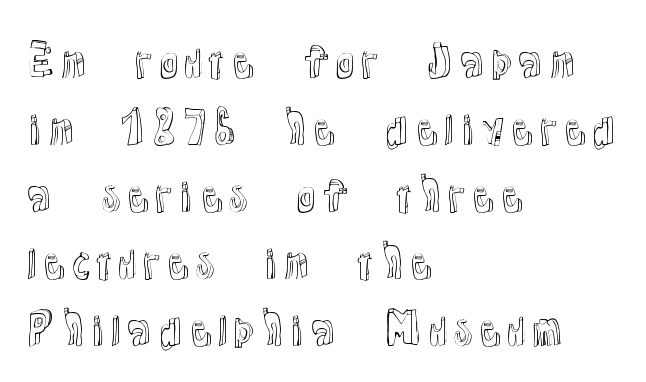
If you measured baseline to baseline, you'd find a middling distance. Tracking here is standard; glyphs follow each other at the usual distance. The axis of the letterforms is exactly vertical. Descender tails drop into unmarked territory. The setting favours the left margin, as ordinary paragraphs usually do.
